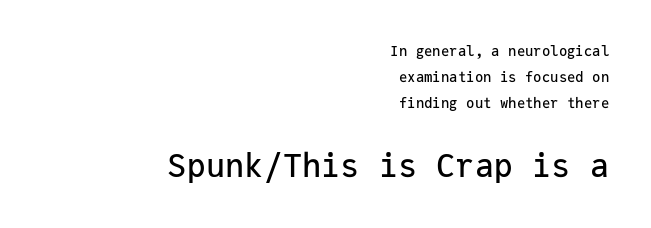
{"serif": "no", "italic": "no", "width": "normal", "stroke_contrast": "low", "x_height": "medium", "monospaced": "yes", "underline": "no", "align": "right", "line_spacing_ratio": 1.87, "letter_spacing": "normal", "letter_spacing_em": 0.0, "larger_block": "second", "size_ratio": 2.29, "glyph_px": 32}
